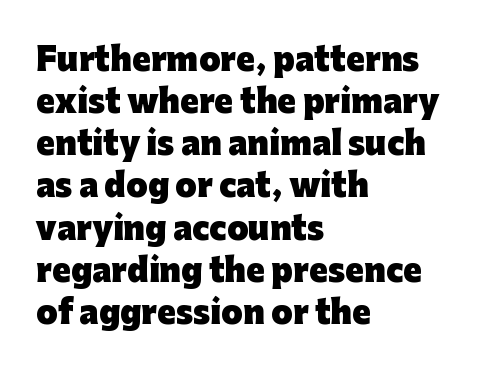
A typesetter would mark this as roman, not italic. Anything drawn beneath the words? Only blank space. The face used here is a sans, in the tradition of grotesques and geometrics. Think of a printed novel: that variable character pitch is what you see here. As a designer I'd log this as weight 700, bold. Rows of type keep a routine distance in the vertical direction.
